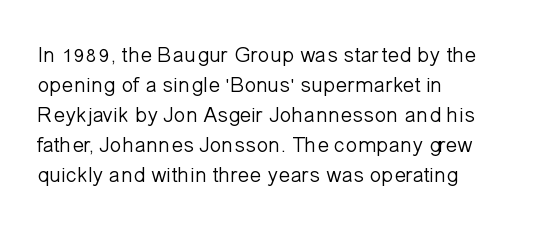
The image shows 22 px text type, upright; set left-aligned, normal line spacing (1.36x), normal letter spacing, not underlined.
